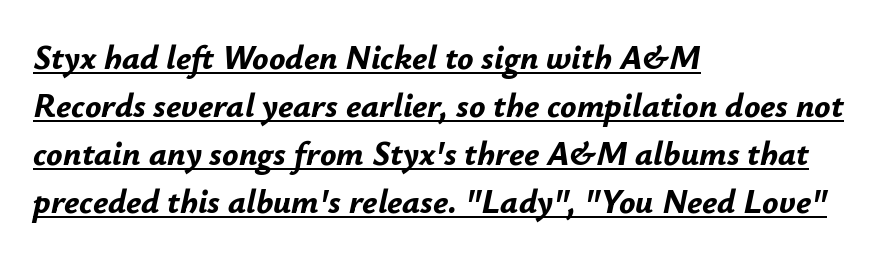
{"italic": "yes", "lean": "right", "slant_degrees": 12, "bold": "yes", "weight": "bold", "width": "normal", "stroke_contrast": "low", "x_height": "small", "monospaced": "no", "underline": "yes", "align": "left", "line_spacing": "normal", "line_spacing_ratio": 1.41, "letter_spacing": "normal", "letter_spacing_em": 0.0, "glyph_px": 34}
